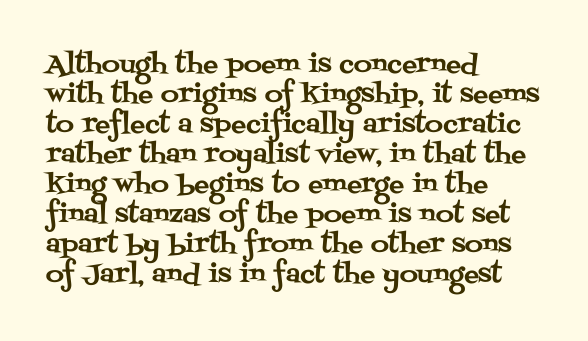
The image shows 25 px text type, upright; set left-aligned, line spacing 1.2x, normal letter spacing, not underlined.
